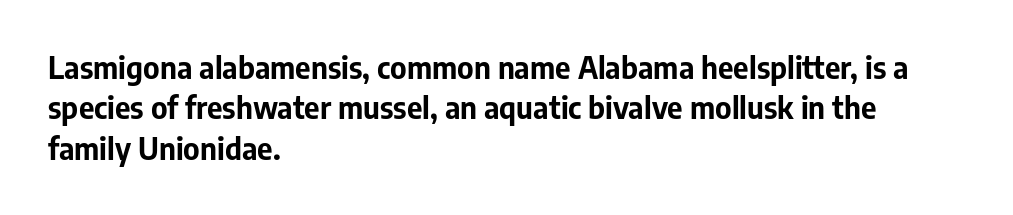
Compared with an ordinary text face, these strokes are far heavier — a full bold. The rendering uses a moderate line-height, typical for paragraphs. Does the type have serifs? No, each stem ends abruptly. Quick note: underline off. No extra tracking has been applied to these lines.
